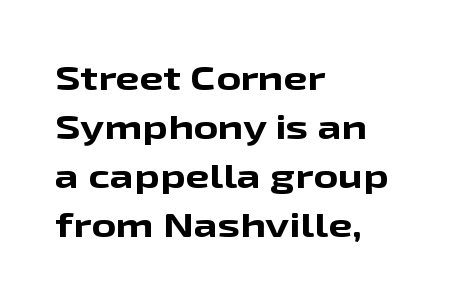
The image shows 34 px bold, wide sans-serif type, upright; set left-aligned, normal line spacing (1.44x), normal letter spacing, not underlined; low stroke contrast and a medium x-height.
